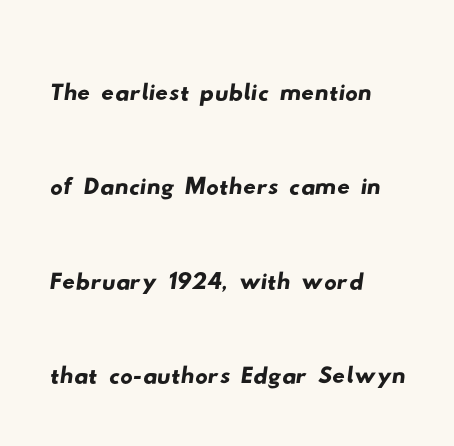
The glyphs in this specimen are sans serif. All the whitespace from short lines collects on the right. Only glyphs here, with clear space below each row. Normally led — the rows are evenly, conventionally spaced. Looks like regular typesetting: each glyph gets only the width it needs.
